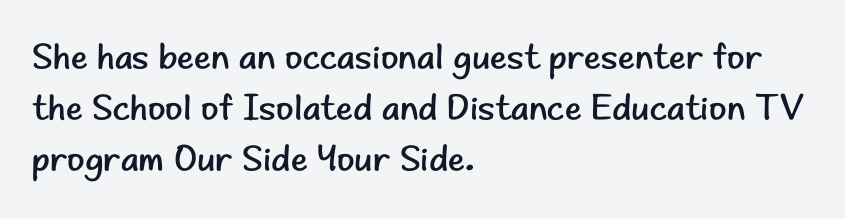
Q: Is the text bold? A: No.
Q: Is the text italic (slanted)? A: No, it is upright.
Q: Is the typeface a serif or a sans-serif typeface? A: Sans-serif.
Q: Is the text underlined? A: No.
Q: How is the paragraph aligned? A: Left-aligned.
Q: Is the spacing between letters normal or unusually wide? A: Normal.
Q: Is the spacing between lines tight, normal or loose? A: Normal.
Q: Width (condensed, normal, or wide)? A: Normal.
Q: Stroke contrast? A: Low.
Q: x-height? A: Small.
Q: Monospaced? A: No.
